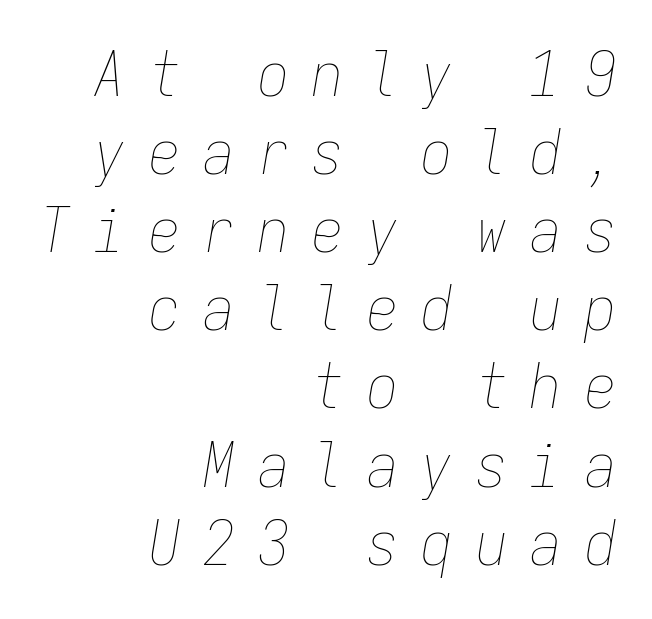
Q: Is the text bold? A: No.
Q: Is the text italic (slanted)? A: Yes, it leans right by about 9 degrees.
Q: Is the text underlined? A: No.
Q: How is the paragraph aligned? A: Right-aligned.
Q: Is the spacing between letters normal or unusually wide? A: Unusually wide.
Q: Is the spacing between lines tight, normal or loose? A: Normal.
Q: Width (condensed, normal, or wide)? A: Condensed.
Q: Stroke contrast? A: Low.
Q: x-height? A: Medium.
Q: Monospaced? A: Yes.
